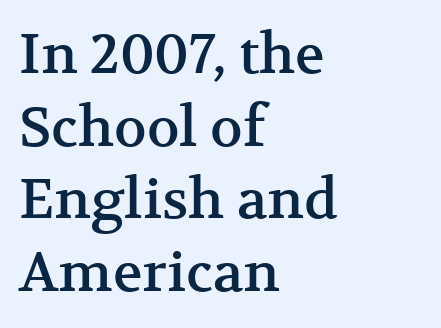
Q: Is the text italic (slanted)? A: No, it is upright.
Q: Is the typeface a serif or a sans-serif typeface? A: Serif.
Q: Is the text underlined? A: No.
Q: How is the paragraph aligned? A: Left-aligned.
Q: Is the spacing between letters normal or unusually wide? A: Normal.
Q: Is the spacing between lines tight, normal or loose? A: Normal.
Q: Width (condensed, normal, or wide)? A: Normal.
Q: Stroke contrast? A: Medium.
Q: x-height? A: Medium.
Q: Monospaced? A: No.
